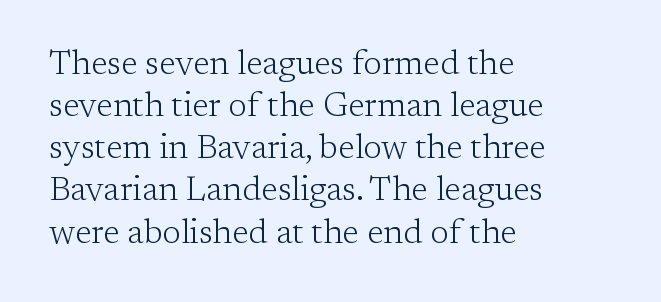
{"serif": "yes", "italic": "no", "bold": "no", "weight": "light", "width": "normal", "stroke_contrast": "low", "x_height": "medium", "monospaced": "no", "underline": "no", "align": "left", "line_spacing_ratio": 1.24, "letter_spacing": "normal", "letter_spacing_em": 0.0, "glyph_px": 34}
